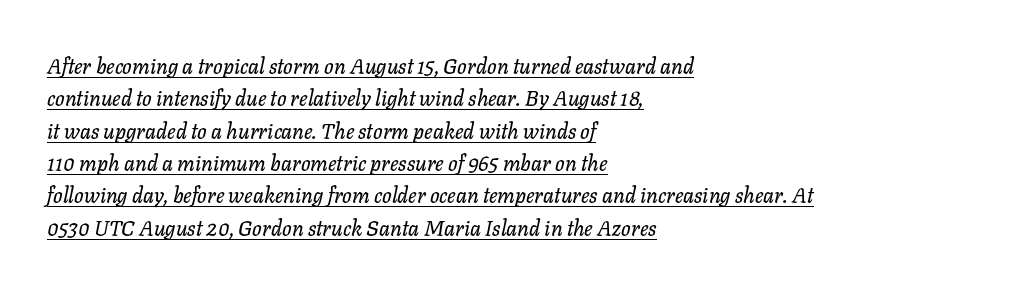
{"italic": "yes", "lean": "right", "slant_degrees": 11, "underline": "yes", "align": "left", "line_spacing": "normal", "line_spacing_ratio": 1.54, "letter_spacing": "normal", "letter_spacing_em": 0.0, "glyph_px": 21}
